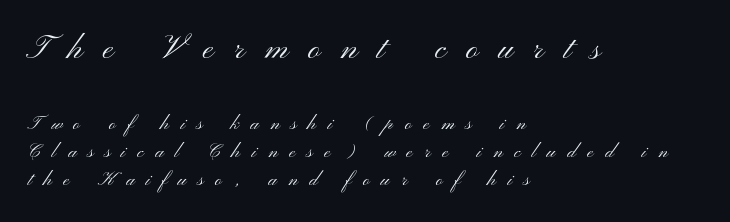
The image shows 42 px light, wide sans-serif type; set left-aligned, line spacing 1.17x, unusually wide letter spacing (+0.48 em), not underlined; the first (top) block is 1.75x larger; medium stroke contrast and a small x-height.
